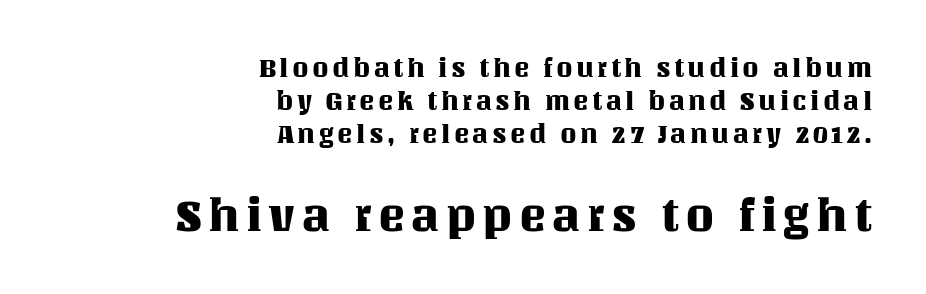
Q: Is the text italic (slanted)? A: No, it is upright.
Q: Is the text underlined? A: No.
Q: How is the paragraph aligned? A: Right-aligned.
Q: Is the spacing between lines tight, normal or loose? A: Normal.
Q: Which block of text is set in a larger size, the first (top) or the second (bottom)? A: The second (bottom) one.
Q: Width (condensed, normal, or wide)? A: Normal.
Q: Stroke contrast? A: Medium.
Q: x-height? A: Large.
Q: Monospaced? A: No.
